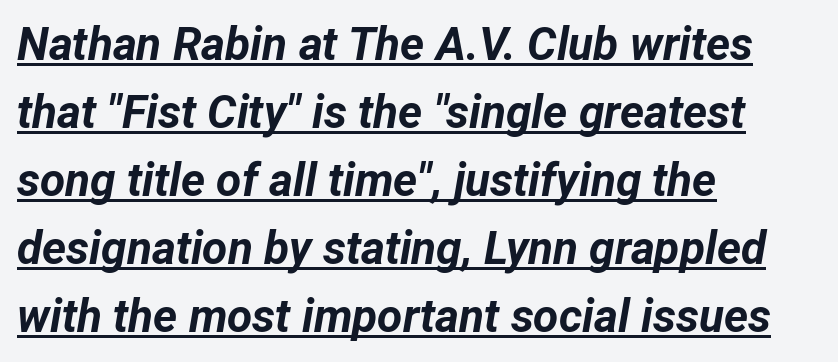
{"italic": "yes", "lean": "right", "slant_degrees": 12, "bold": "yes", "weight": "bold", "width": "normal", "stroke_contrast": "low", "x_height": "medium", "monospaced": "no", "underline": "yes", "align": "left", "line_spacing": "normal", "line_spacing_ratio": 1.48, "letter_spacing": "normal", "letter_spacing_em": 0.0, "glyph_px": 46}
